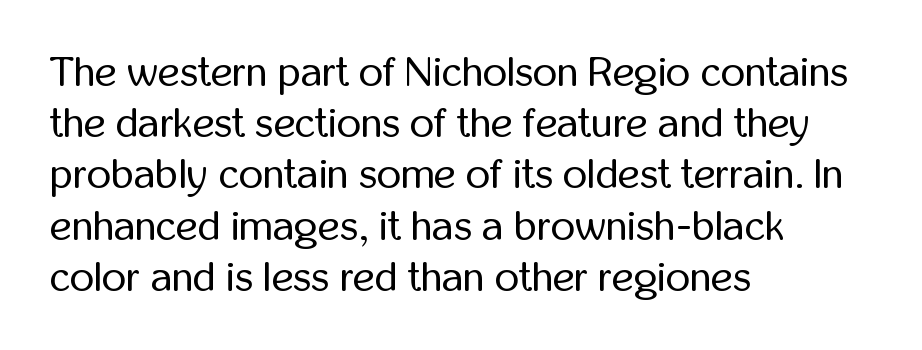
The image shows 42 px regular-weight, condensed sans-serif type, upright; set left-aligned, line spacing 1.22x, normal letter spacing, not underlined; low stroke contrast and a medium x-height.
